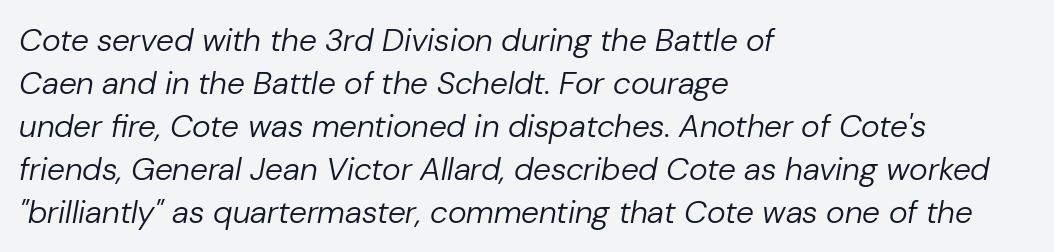
{"italic": "yes", "lean": "right", "slant_degrees": 10, "bold": "no", "weight": "regular", "width": "normal", "stroke_contrast": "low", "x_height": "medium", "monospaced": "no", "underline": "no", "align": "left", "line_spacing": "normal", "line_spacing_ratio": 1.34, "letter_spacing": "normal", "letter_spacing_em": 0.0, "glyph_px": 32}
